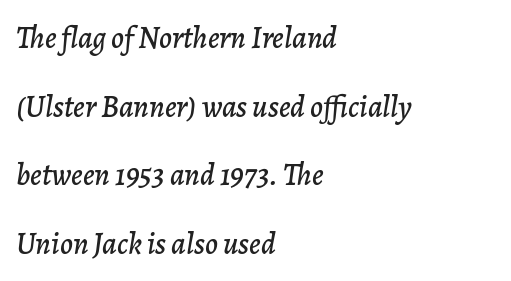
The compositor pushed each line to the left boundary. These lines were composed using italics. One glance says open: line gaps are wider than usual. Unmarked baselines from the first word to the last.
